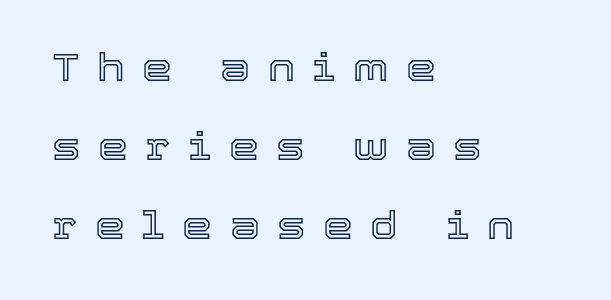
{"italic": "no", "width": "normal", "x_height": "medium", "monospaced": "no", "underline": "no", "align": "left", "line_spacing": "loose", "line_spacing_ratio": 2.08, "letter_spacing": "wide", "letter_spacing_em": 0.46, "glyph_px": 38}
